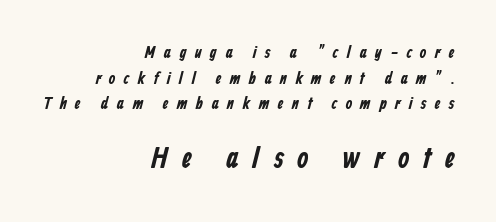
Q: Is the typeface a serif or a sans-serif typeface? A: Sans-serif.
Q: Is the text underlined? A: No.
Q: How is the paragraph aligned? A: Right-aligned.
Q: Is the spacing between letters normal or unusually wide? A: Unusually wide.
Q: Is the spacing between lines tight, normal or loose? A: Normal.
Q: Which block of text is set in a larger size, the first (top) or the second (bottom)? A: The second (bottom) one.
Q: Width (condensed, normal, or wide)? A: Condensed.
Q: Stroke contrast? A: Low.
Q: x-height? A: Medium.
Q: Monospaced? A: No.
